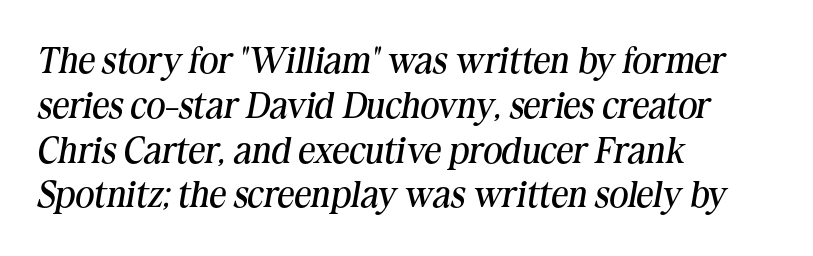
The image shows 37 px regular-weight serif type, italic (leaning right); set left-aligned, line spacing 1.21x, normal letter spacing, not underlined; medium stroke contrast and a medium x-height.
